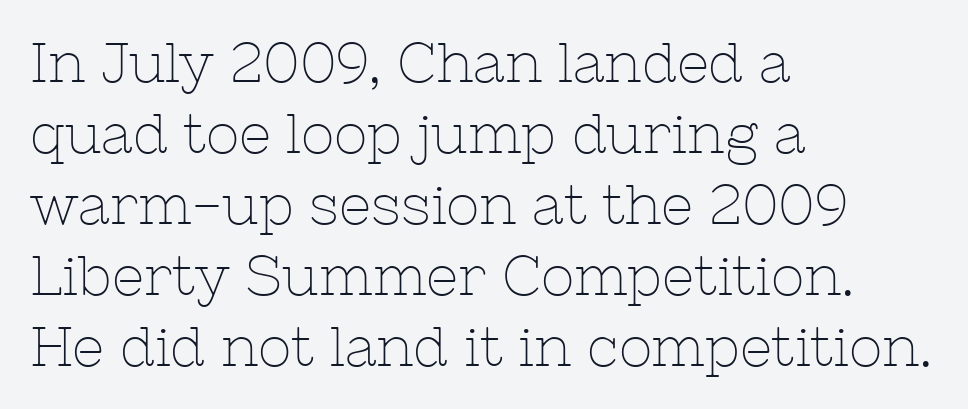
Look at the tracking — it's just the regular setting, nothing added. You could not count columns in this text — the font is proportionally spaced. Bare-footed words on every line. The glyphs in this specimen are seriffed. Is the stroke heavy? The answer is a plain regular-or-lighter.
